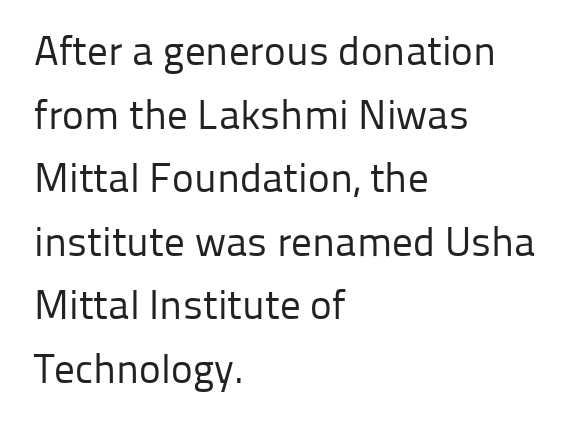
{"serif": "no", "italic": "no", "bold": "no", "weight": "regular", "width": "normal", "stroke_contrast": "low", "x_height": "medium", "monospaced": "no", "underline": "no", "align": "left", "line_spacing": "normal", "line_spacing_ratio": 1.55, "letter_spacing": "normal", "letter_spacing_em": 0.0, "glyph_px": 41}
